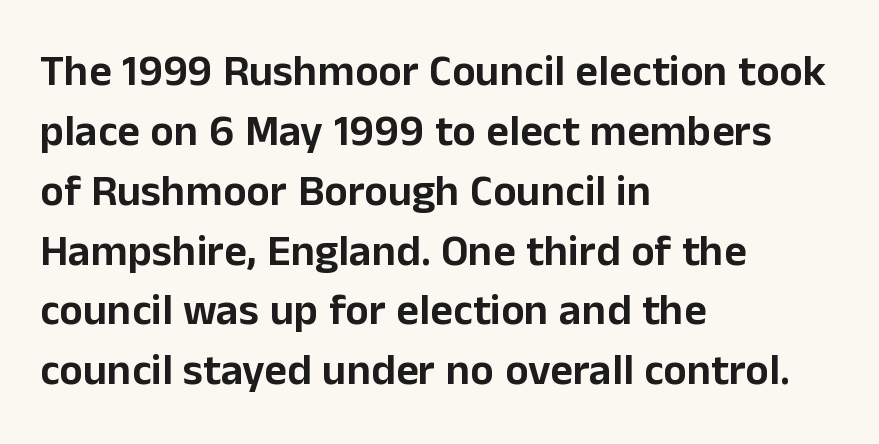
Q: Is the text italic (slanted)? A: No, it is upright.
Q: Is the typeface a serif or a sans-serif typeface? A: Sans-serif.
Q: Is the text underlined? A: No.
Q: How is the paragraph aligned? A: Left-aligned.
Q: Is the spacing between letters normal or unusually wide? A: Normal.
Q: Is the spacing between lines tight, normal or loose? A: Normal.
Q: Width (condensed, normal, or wide)? A: Normal.
Q: Stroke contrast? A: Low.
Q: x-height? A: Medium.
Q: Monospaced? A: No.
